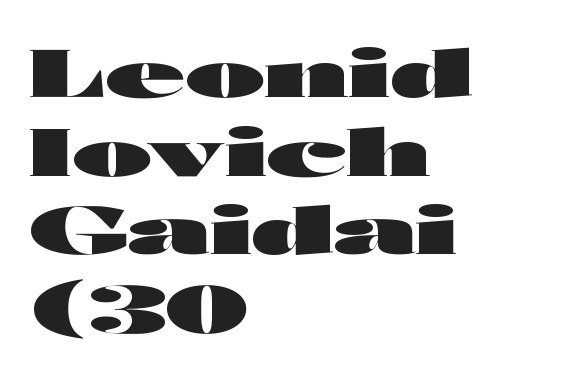
A student would call this left alignment; a typographer would say flush left, rag right. Quick note: underline off. Nope, no serifs anywhere on these letters. Looks like regular typesetting: each glyph gets only the width it needs. Strong, thick strokes mark this as bold type. Ordinary non-slanted type is in use.
